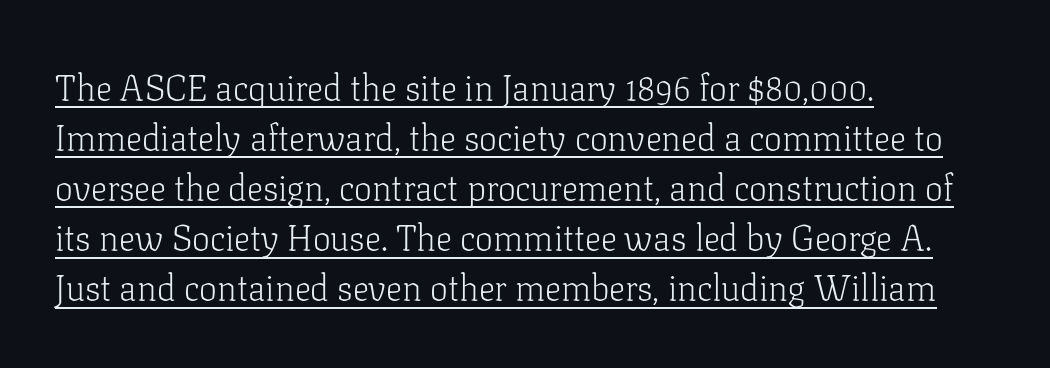
The image shows 36 px light serif type, upright; set left-aligned, normal line spacing (1.39x), normal letter spacing, underlined; low stroke contrast and a medium x-height.
